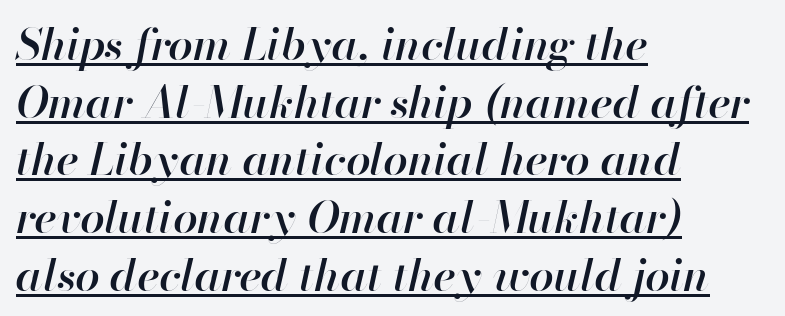
Q: Is the text bold? A: Semi-bold.
Q: Is the text italic (slanted)? A: Yes, it leans right by about 13 degrees.
Q: Is the text underlined? A: Yes.
Q: How is the paragraph aligned? A: Left-aligned.
Q: Is the spacing between letters normal or unusually wide? A: Normal.
Q: Is the spacing between lines tight, normal or loose? A: Normal.
Q: Width (condensed, normal, or wide)? A: Normal.
Q: Stroke contrast? A: High.
Q: x-height? A: Small.
Q: Monospaced? A: No.
